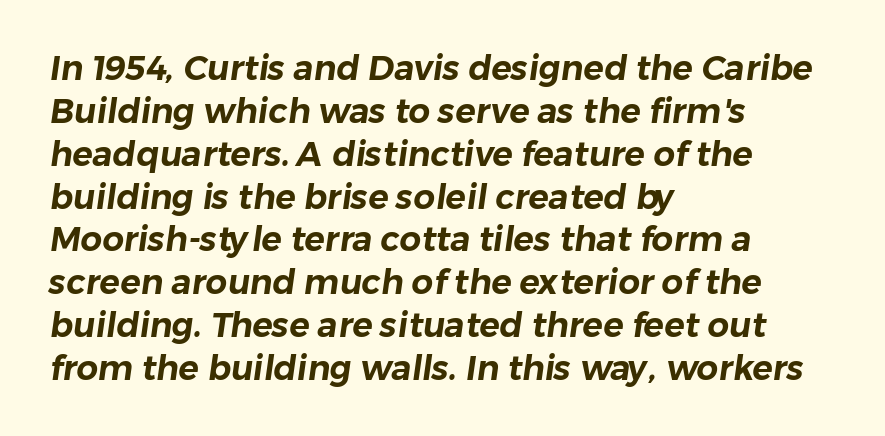
Q: Is the typeface a serif or a sans-serif typeface? A: Sans-serif.
Q: Is the text underlined? A: No.
Q: How is the paragraph aligned? A: Left-aligned.
Q: Is the spacing between letters normal or unusually wide? A: Normal.
Q: Is the spacing between lines tight, normal or loose? A: Normal.
Q: Width (condensed, normal, or wide)? A: Normal.
Q: Stroke contrast? A: Low.
Q: x-height? A: Medium.
Q: Monospaced? A: No.
